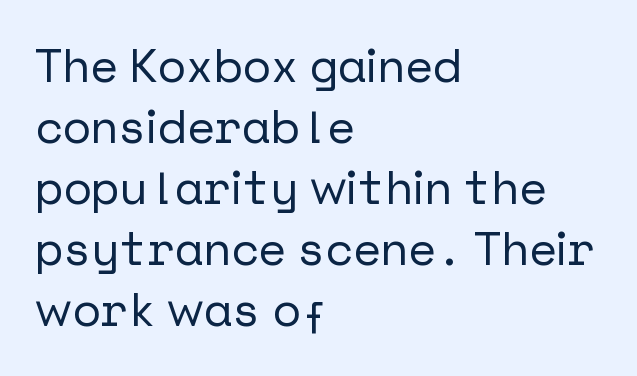
Q: Is the text italic (slanted)? A: No, it is upright.
Q: Is the typeface a serif or a sans-serif typeface? A: Sans-serif.
Q: Is the text underlined? A: No.
Q: How is the paragraph aligned? A: Left-aligned.
Q: Is the spacing between letters normal or unusually wide? A: Normal.
Q: Is the spacing between lines tight, normal or loose? A: Normal.
Q: Width (condensed, normal, or wide)? A: Normal.
Q: Stroke contrast? A: Low.
Q: x-height? A: Medium.
